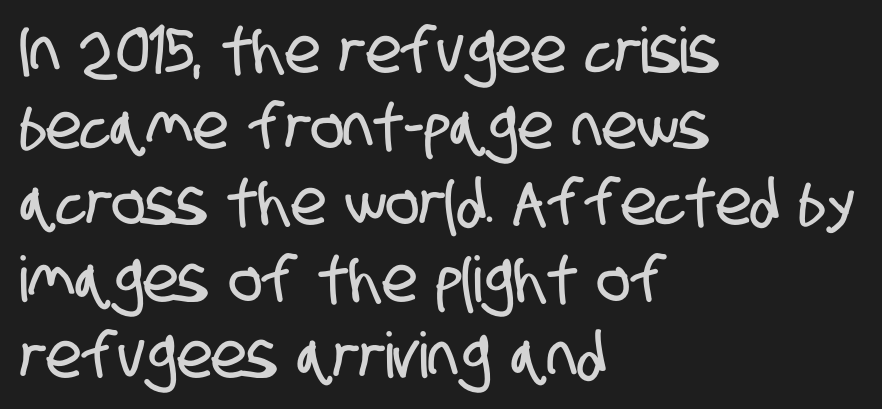
{"serif": "no", "width": "condensed", "stroke_contrast": "low", "x_height": "large", "monospaced": "no", "underline": "no", "align": "left", "line_spacing_ratio": 1.21, "letter_spacing": "normal", "letter_spacing_em": 0.0, "glyph_px": 63}
